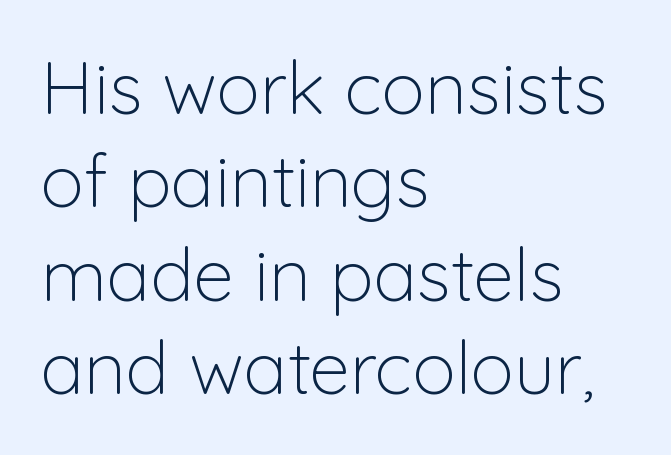
Q: Is the text bold? A: No.
Q: Is the text italic (slanted)? A: No, it is upright.
Q: Is the typeface a serif or a sans-serif typeface? A: Sans-serif.
Q: Is the text underlined? A: No.
Q: How is the paragraph aligned? A: Left-aligned.
Q: Is the spacing between letters normal or unusually wide? A: Normal.
Q: Is the spacing between lines tight, normal or loose? A: Normal.
Q: Width (condensed, normal, or wide)? A: Normal.
Q: Stroke contrast? A: Low.
Q: x-height? A: Medium.
Q: Monospaced? A: No.
